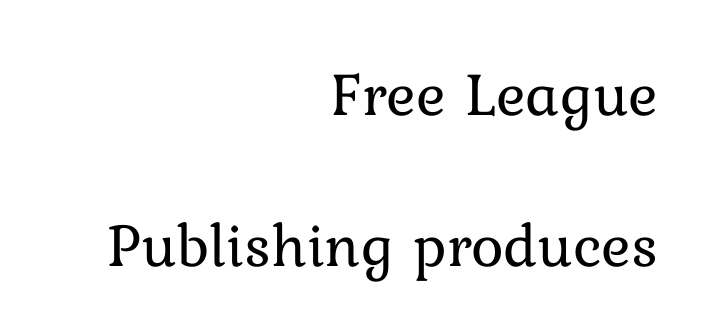
The image shows 62 px regular-weight type, upright; set right-aligned, loose line spacing (2.43x), normal letter spacing, not underlined; low stroke contrast and a medium x-height.
